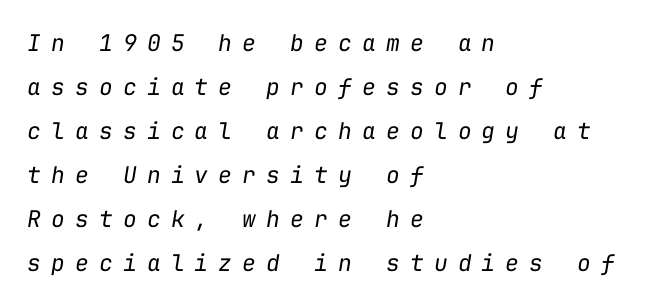
The image shows 23 px text type, italic (leaning right); set left-aligned, loose line spacing (1.91x), unusually wide letter spacing (+0.44 em), not underlined.
